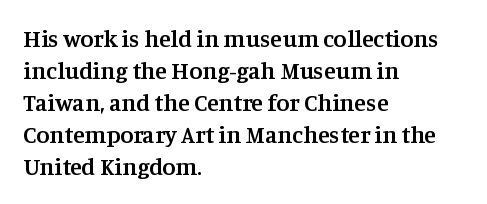
Q: Is the text bold? A: Semi-bold.
Q: Is the text italic (slanted)? A: No, it is upright.
Q: Is the text underlined? A: No.
Q: How is the paragraph aligned? A: Left-aligned.
Q: Is the spacing between letters normal or unusually wide? A: Normal.
Q: Is the spacing between lines tight, normal or loose? A: Normal.
